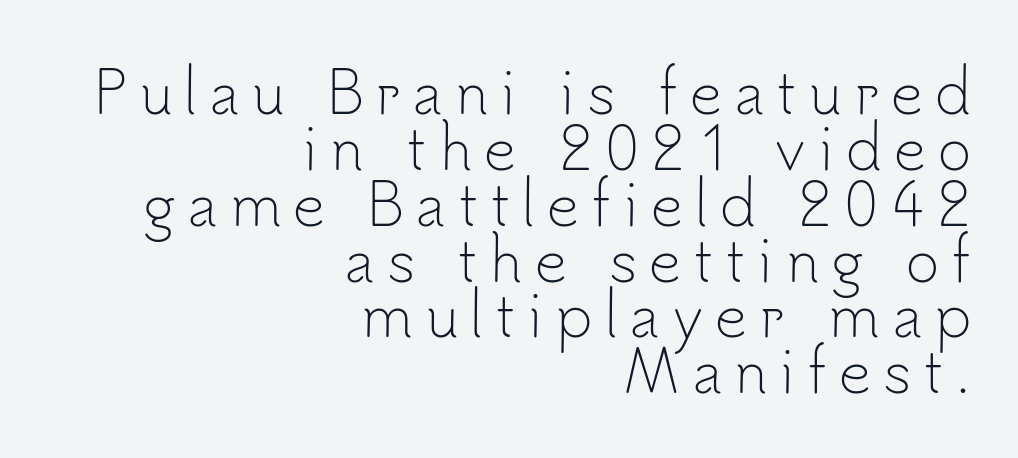
{"serif": "no", "italic": "no", "bold": "no", "weight": "light", "width": "normal", "stroke_contrast": "low", "x_height": "small", "monospaced": "no", "underline": "no", "align": "right", "line_spacing": "tight", "line_spacing_ratio": 0.98, "letter_spacing": "wide", "letter_spacing_em": 0.21, "glyph_px": 57}
